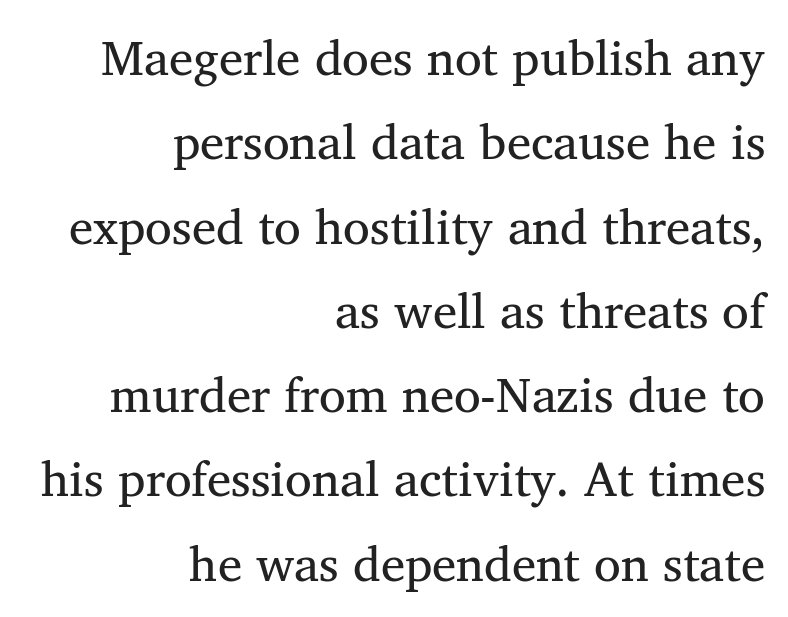
{"serif": "yes", "italic": "no", "width": "normal", "stroke_contrast": "medium", "x_height": "medium", "monospaced": "no", "underline": "no", "align": "right", "line_spacing_ratio": 1.72, "letter_spacing": "normal", "letter_spacing_em": 0.0, "glyph_px": 49}
